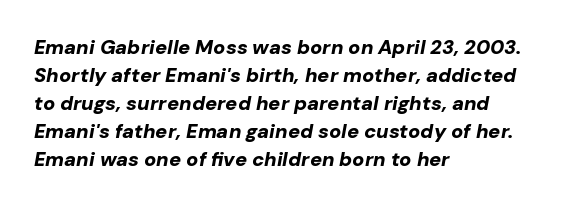
Q: Is the text bold? A: Yes.
Q: Is the text italic (slanted)? A: Yes, it leans right by about 10 degrees.
Q: Is the text underlined? A: No.
Q: How is the paragraph aligned? A: Left-aligned.
Q: Is the spacing between letters normal or unusually wide? A: Normal.
Q: Is the spacing between lines tight, normal or loose? A: Normal.
